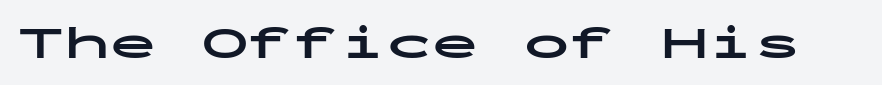
Descenders hang freely into open space. Spacing verdict: monospaced, one width for all characters. The face used here is rendered with its standard letterfit. Does the lettering tilt? It doesn't — this is upright.
